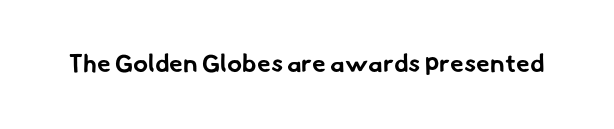
The baseline area is clear. The face used here is rendered with its standard letterfit. The face used here has the dense, thick strokes of a bold.
